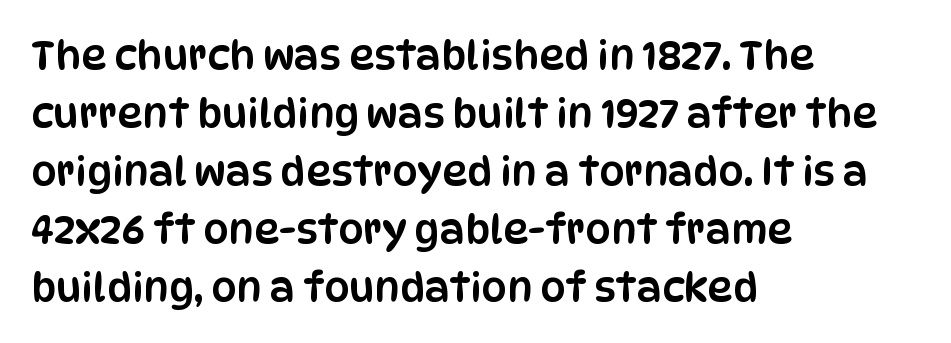
{"serif": "no", "italic": "no", "width": "condensed", "stroke_contrast": "low", "x_height": "large", "monospaced": "no", "underline": "no", "align": "left", "line_spacing": "normal", "line_spacing_ratio": 1.45, "letter_spacing": "normal", "letter_spacing_em": 0.0, "glyph_px": 40}
